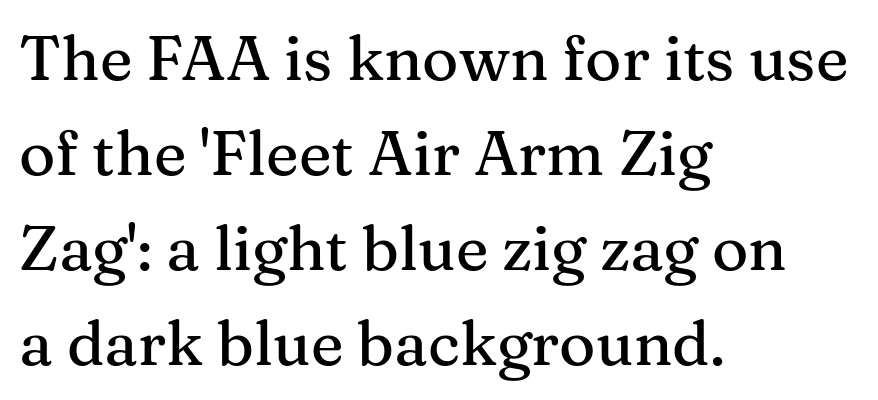
{"serif": "yes", "italic": "no", "width": "normal", "stroke_contrast": "medium", "x_height": "medium", "monospaced": "no", "underline": "no", "align": "left", "line_spacing": "normal", "line_spacing_ratio": 1.53, "letter_spacing": "normal", "letter_spacing_em": 0.0, "glyph_px": 62}
